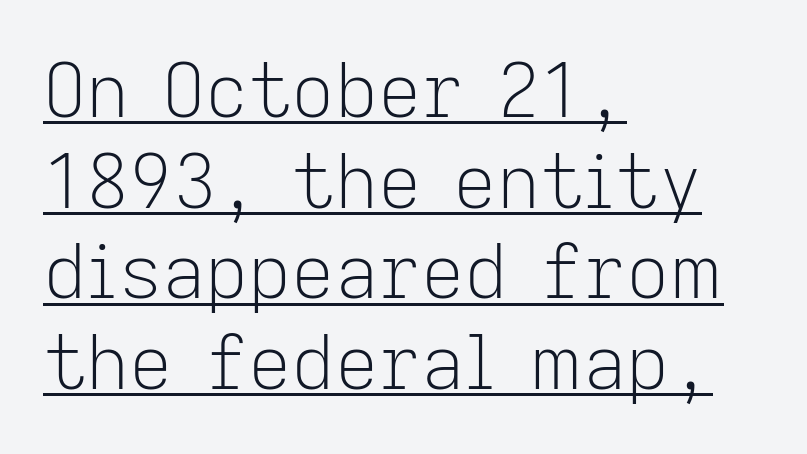
The image shows 75 px light sans-serif type, upright; set left-aligned, line spacing 1.21x, normal letter spacing, underlined; low stroke contrast and a medium x-height.
